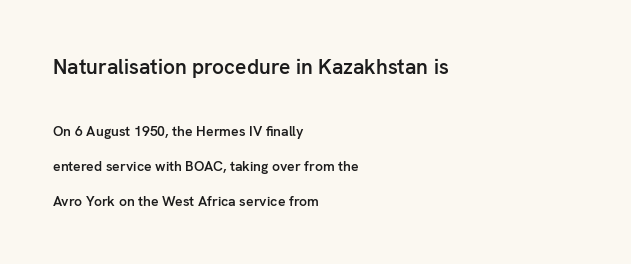
Q: Is the text bold? A: Semi-bold.
Q: Is the text italic (slanted)? A: No, it is upright.
Q: Is the text underlined? A: No.
Q: How is the paragraph aligned? A: Left-aligned.
Q: Is the spacing between letters normal or unusually wide? A: Normal.
Q: Is the spacing between lines tight, normal or loose? A: Loose.
Q: Which block of text is set in a larger size, the first (top) or the second (bottom)? A: The first (top) one.
